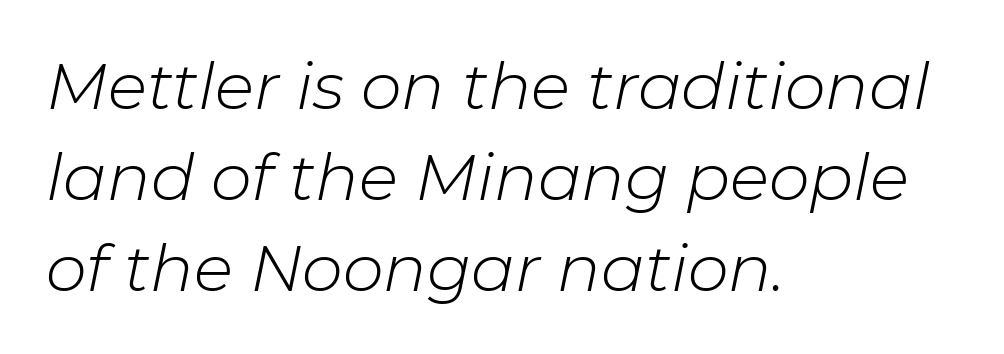
The image shows 65 px light type, italic (leaning right); set left-aligned, normal line spacing (1.4x), normal letter spacing, not underlined; low stroke contrast and a medium x-height.
